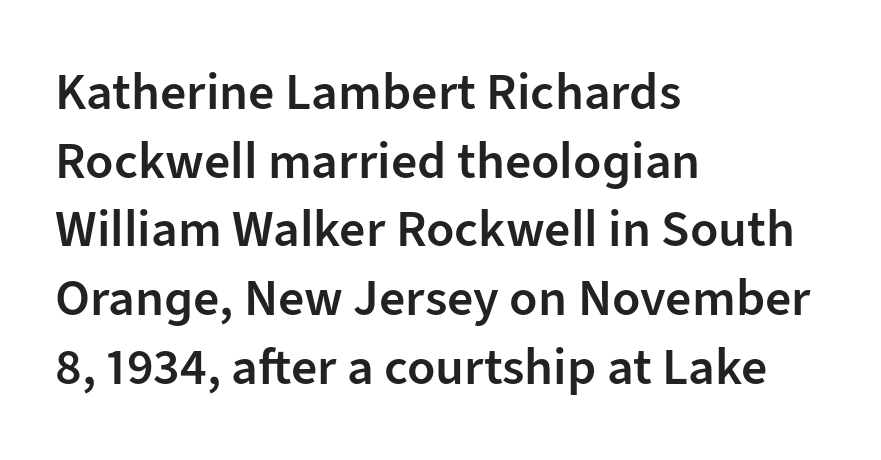
Q: Is the text bold? A: Semi-bold.
Q: Is the text italic (slanted)? A: No, it is upright.
Q: Is the typeface a serif or a sans-serif typeface? A: Sans-serif.
Q: Is the text underlined? A: No.
Q: How is the paragraph aligned? A: Left-aligned.
Q: Is the spacing between letters normal or unusually wide? A: Normal.
Q: Is the spacing between lines tight, normal or loose? A: Normal.
Q: Width (condensed, normal, or wide)? A: Normal.
Q: Stroke contrast? A: Low.
Q: x-height? A: Medium.
Q: Monospaced? A: No.
